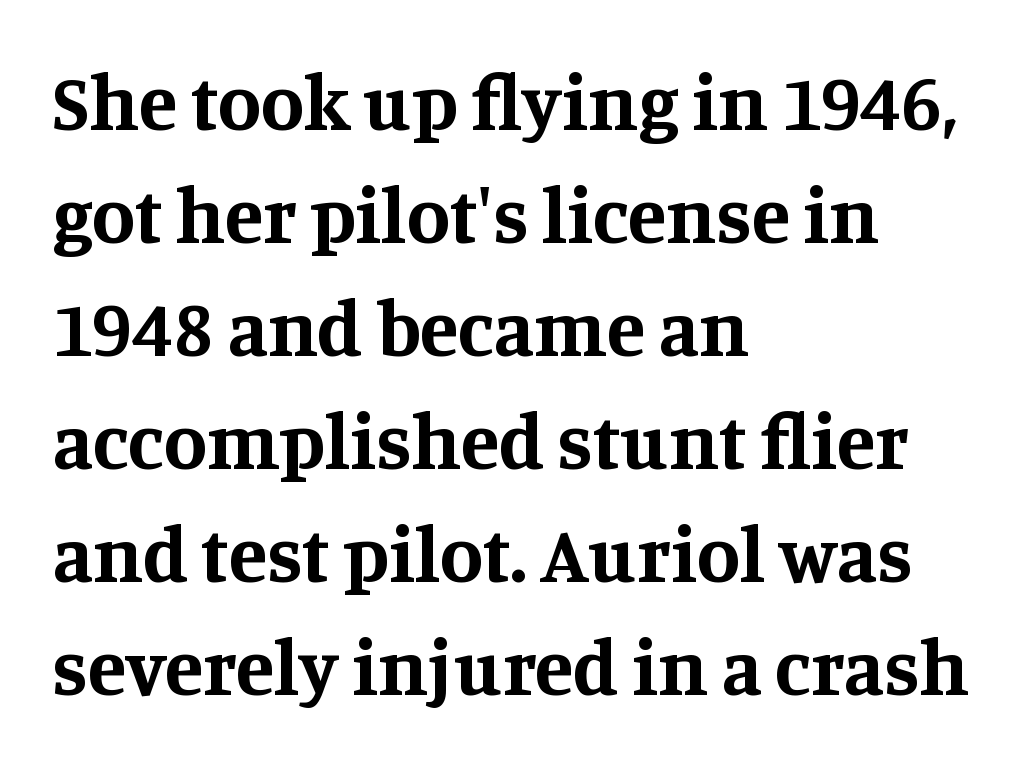
Bare-footed words on every line. Classification — serif. Spacing verdict: proportional, widths tailored to each character. A roman cut, with each character standing at attention. The rendering uses a bold face; every stroke is thick and dark.
